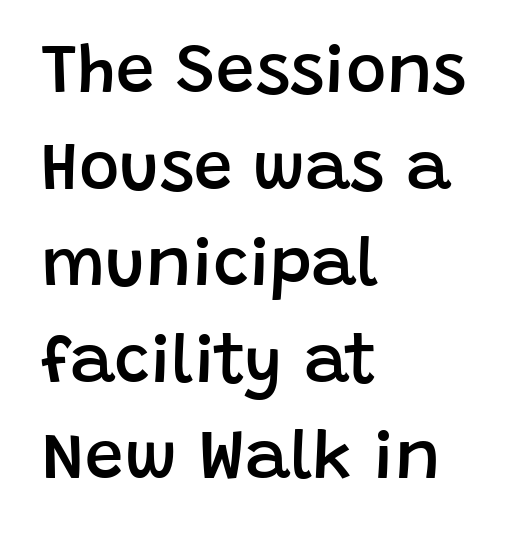
{"serif": "no", "italic": "no", "bold": "semi", "weight": "semibold", "width": "normal", "stroke_contrast": "low", "x_height": "large", "monospaced": "no", "underline": "no", "align": "left", "line_spacing": "normal", "line_spacing_ratio": 1.4, "letter_spacing": "normal", "letter_spacing_em": 0.0, "glyph_px": 69}
